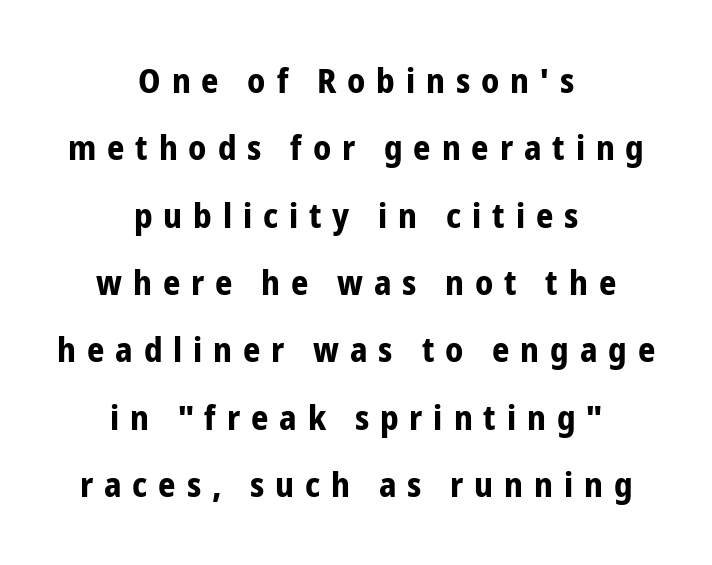
{"serif": "no", "italic": "no", "bold": "yes", "weight": "bold", "width": "condensed", "stroke_contrast": "low", "x_height": "medium", "monospaced": "no", "underline": "no", "align": "center", "line_spacing": "loose", "line_spacing_ratio": 1.98, "letter_spacing": "wide", "letter_spacing_em": 0.32, "glyph_px": 34}
